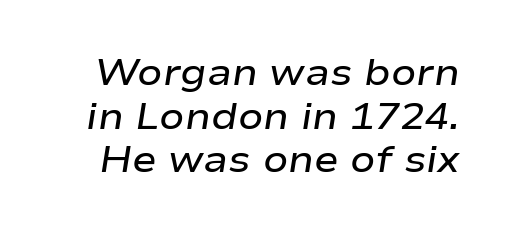
{"italic": "yes", "lean": "right", "slant_degrees": 9, "bold": "semi", "weight": "semibold", "width": "wide", "stroke_contrast": "low", "x_height": "medium", "monospaced": "no", "underline": "no", "line_spacing_ratio": 1.18, "letter_spacing": "normal", "letter_spacing_em": 0.0, "glyph_px": 37}
